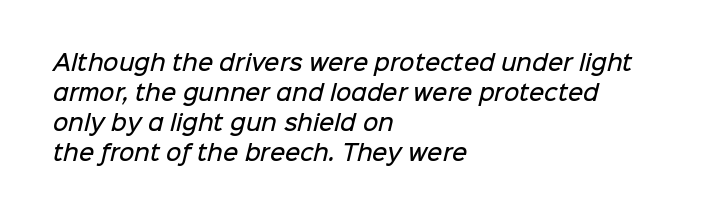
The image shows 21 px text type; set left-aligned, normal line spacing (1.43x), normal letter spacing, not underlined.
